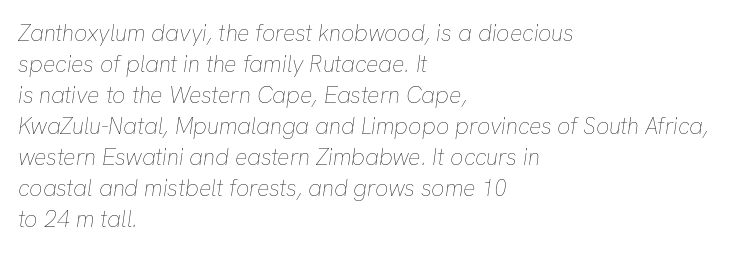
{"italic": "yes", "lean": "right", "slant_degrees": 8, "bold": "no", "underline": "no", "align": "left", "line_spacing": "normal", "line_spacing_ratio": 1.35, "letter_spacing": "normal", "letter_spacing_em": 0.0, "glyph_px": 23}
